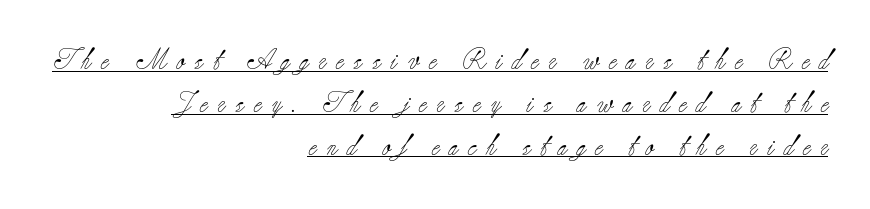
The image shows 21 px text type; set right-aligned, loose line spacing (2.04x), unusually wide letter spacing (+0.48 em), underlined.
